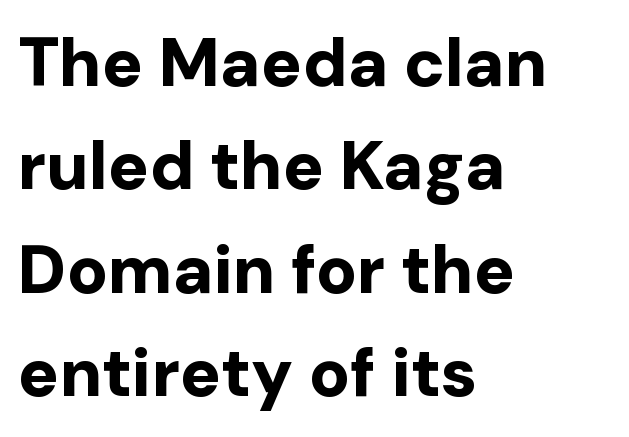
The image shows 68 px bold sans-serif type, upright; set left-aligned, normal line spacing (1.52x), normal letter spacing, not underlined; low stroke contrast and a medium x-height.
